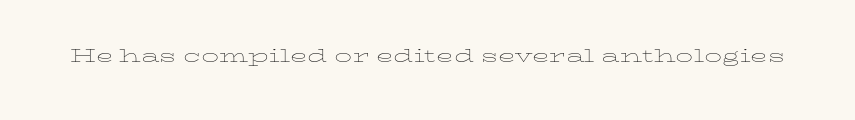
The image shows 23 px text type, upright; set normal letter spacing, not underlined.
